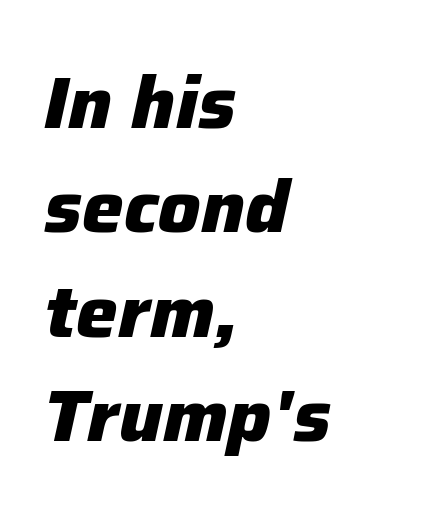
{"italic": "yes", "lean": "right", "slant_degrees": 12, "bold": "yes", "weight": "heavy", "width": "normal", "stroke_contrast": "low", "x_height": "medium", "monospaced": "no", "underline": "no", "align": "left", "line_spacing": "normal", "line_spacing_ratio": 1.41, "letter_spacing": "normal", "letter_spacing_em": 0.0, "glyph_px": 74}
